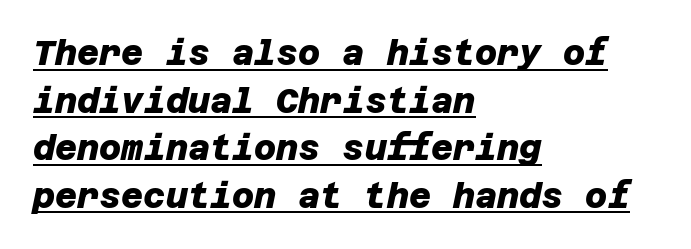
The image shows 34 px heavy sans-serif type; set left-aligned, normal line spacing (1.4x), normal letter spacing, underlined; low stroke contrast and a large x-height.
